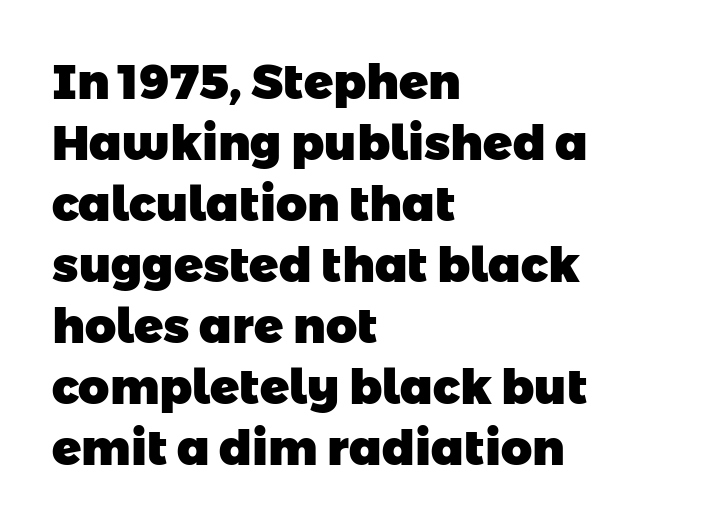
The image shows 48 px heavy sans-serif type; set left-aligned, normal line spacing (1.27x), normal letter spacing, not underlined; low stroke contrast and a medium x-height.
